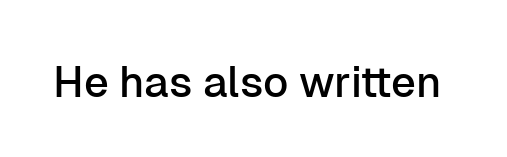
Plain, unruled lines of type. The font's upright variant was chosen for this text. I'd call this a sans setting — the letters go barefoot. Varying glyph widths throughout — classic text-font behaviour. How are the letters spaced? Ordinarily, with no added tracking.
